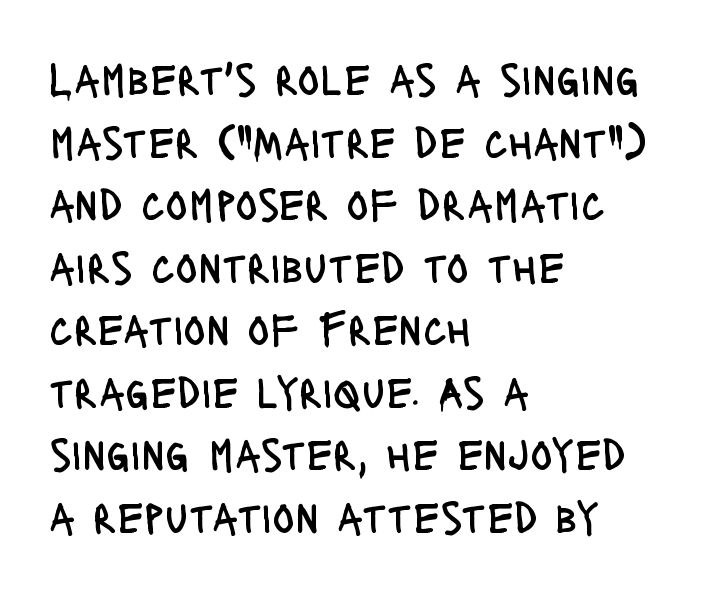
This sample has the flowing, uneven cadence of proportional lettering. Nope, no serifs anywhere on these letters. The typeface has the unassuming heft of standard copy or less. Decoration check: the copy has no underline. Quick note: interline space is typical. The rendering anchors every line to the left-hand side.
